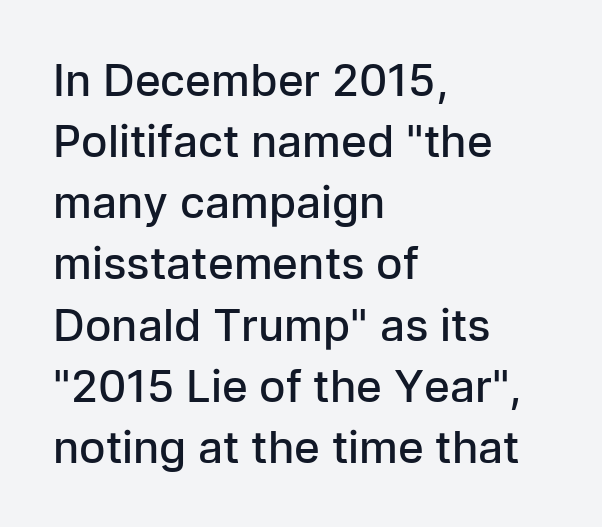
Q: Is the text bold? A: Semi-bold.
Q: Is the text italic (slanted)? A: No, it is upright.
Q: Is the typeface a serif or a sans-serif typeface? A: Sans-serif.
Q: Is the text underlined? A: No.
Q: How is the paragraph aligned? A: Left-aligned.
Q: Is the spacing between letters normal or unusually wide? A: Normal.
Q: Is the spacing between lines tight, normal or loose? A: Normal.
Q: Width (condensed, normal, or wide)? A: Normal.
Q: Stroke contrast? A: Low.
Q: x-height? A: Medium.
Q: Monospaced? A: No.
